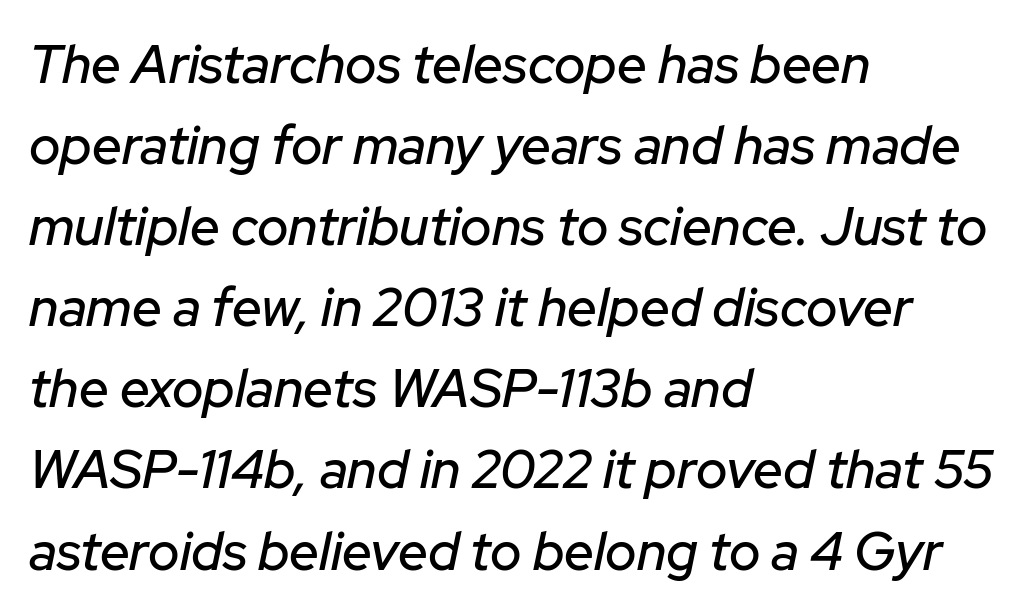
{"italic": "yes", "lean": "right", "slant_degrees": 12, "width": "normal", "stroke_contrast": "low", "x_height": "medium", "monospaced": "no", "underline": "no", "align": "left", "line_spacing": "normal", "line_spacing_ratio": 1.53, "letter_spacing": "normal", "letter_spacing_em": 0.0, "glyph_px": 53}
